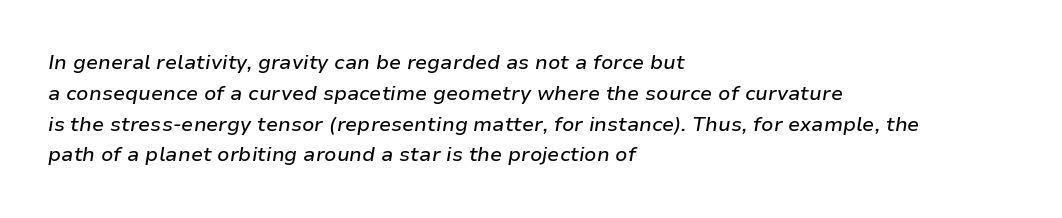
The rendering uses a moderate line-height, typical for paragraphs. Designer's note — italics engaged. Every row of glyphs begins at an identical x-position on the left. Each row of text sits above clean, open space. The letterforms sit shoulder to shoulder at normal distance.
